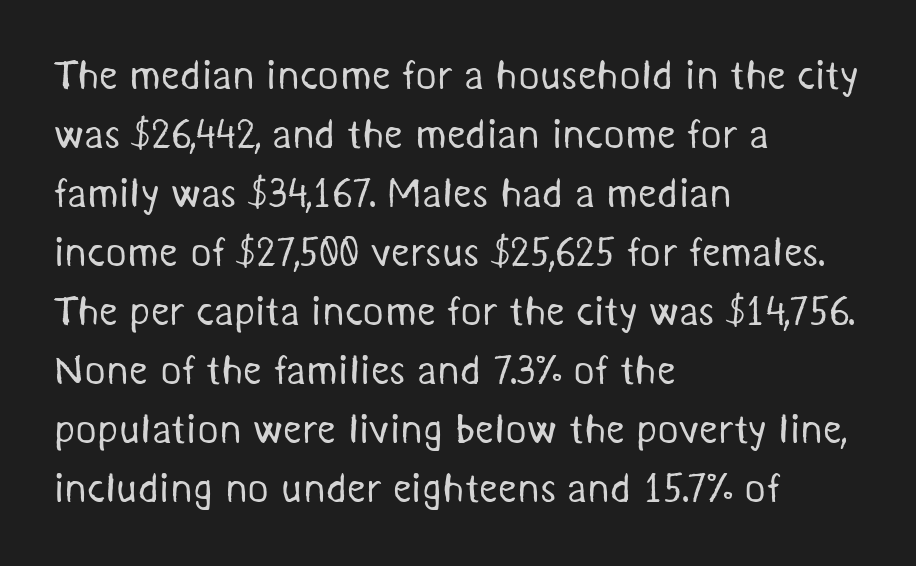
No extra ink here — the face is not bold. In CSS terms this would be text-align: left. Think of a printed novel: that variable character pitch is what you see here. Nothing sits at the stroke ends, so this counts as sans-serif.
